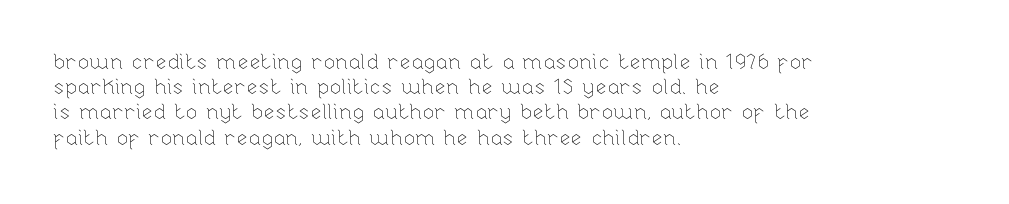
{"italic": "no", "bold": "no", "underline": "no", "align": "left", "line_spacing_ratio": 1.2, "letter_spacing": "normal", "letter_spacing_em": 0.0, "glyph_px": 21}
